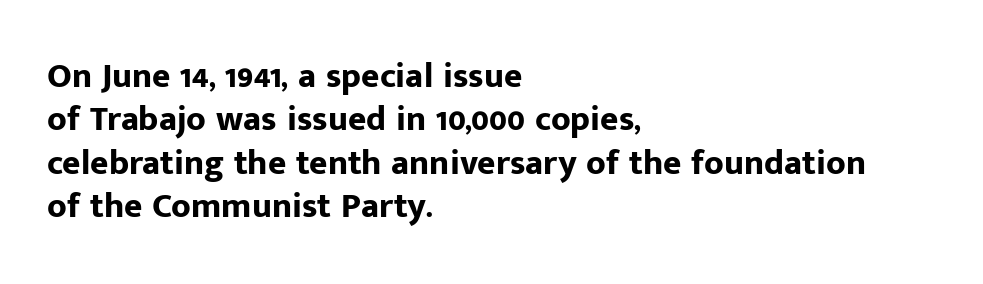
The image shows 35 px bold sans-serif type, upright; set left-aligned, line spacing 1.24x, normal letter spacing, not underlined; low stroke contrast and a medium x-height.
